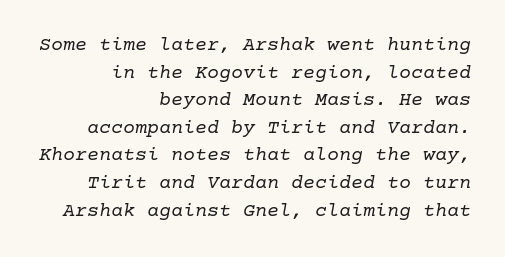
{"italic": "yes", "lean": "right", "slant_degrees": 10, "bold": "no", "underline": "no", "align": "right", "line_spacing": "normal", "line_spacing_ratio": 1.38, "letter_spacing": "normal", "letter_spacing_em": 0.0, "glyph_px": 20}
